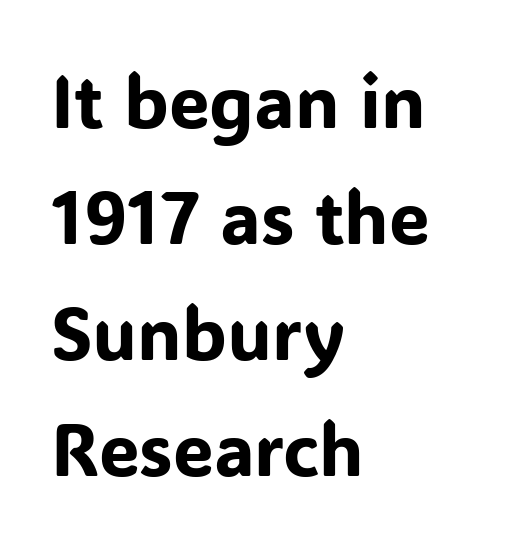
{"serif": "no", "italic": "no", "width": "normal", "stroke_contrast": "low", "x_height": "medium", "monospaced": "no", "underline": "no", "align": "left", "line_spacing": "normal", "line_spacing_ratio": 1.59, "letter_spacing": "normal", "letter_spacing_em": 0.0, "glyph_px": 73}
